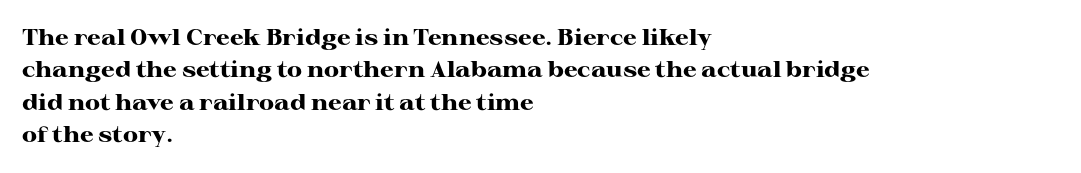
This block has exactly the height ordinary leading produces. A roman cut, with each character standing at attention. Typesetter's note: full bold, strokes at maximum text heaviness. The rendering anchors every line to the left-hand side.
